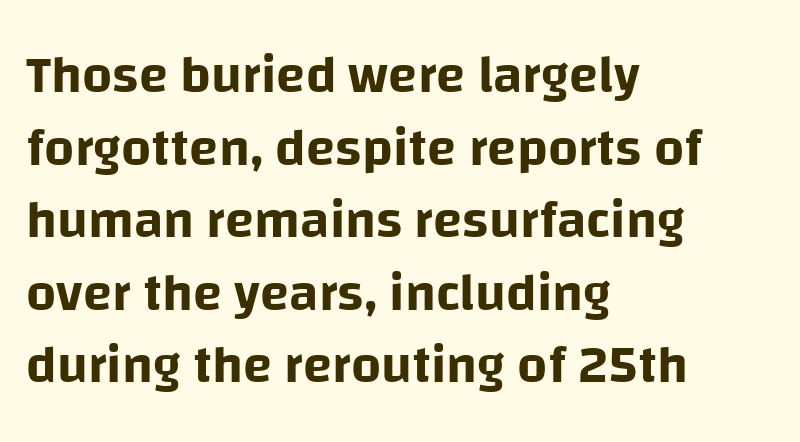
{"serif": "no", "italic": "no", "width": "normal", "stroke_contrast": "low", "x_height": "large", "monospaced": "no", "underline": "no", "align": "left", "line_spacing": "normal", "line_spacing_ratio": 1.37, "letter_spacing": "normal", "letter_spacing_em": 0.0, "glyph_px": 53}
